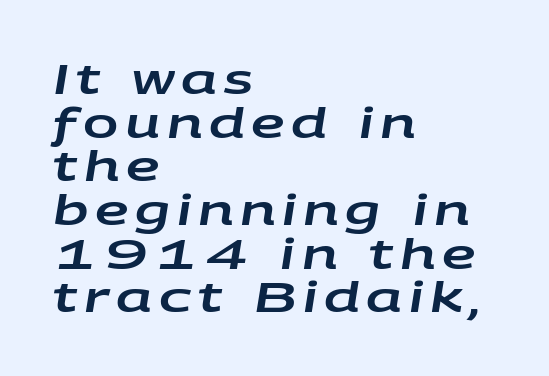
The image shows 42 px wide type, italic (leaning right); set left-aligned, tight line spacing (1.04x), not underlined; low stroke contrast and a large x-height.
